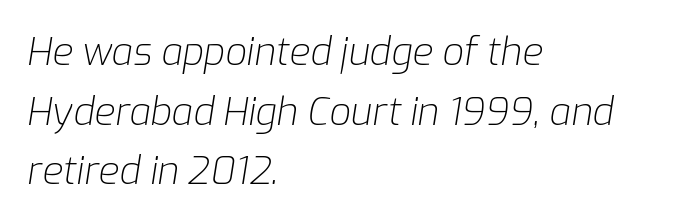
Q: Is the text bold? A: No.
Q: Is the text italic (slanted)? A: Yes, it leans right by about 9 degrees.
Q: Is the text underlined? A: No.
Q: How is the paragraph aligned? A: Left-aligned.
Q: Is the spacing between letters normal or unusually wide? A: Normal.
Q: Is the spacing between lines tight, normal or loose? A: Normal.
Q: Width (condensed, normal, or wide)? A: Normal.
Q: Stroke contrast? A: Low.
Q: x-height? A: Medium.
Q: Monospaced? A: No.
